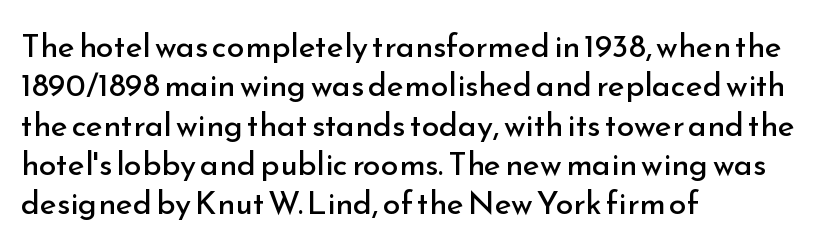
{"serif": "no", "italic": "no", "bold": "no", "weight": "regular", "width": "normal", "stroke_contrast": "low", "x_height": "small", "monospaced": "no", "underline": "no", "align": "left", "line_spacing_ratio": 1.23, "letter_spacing": "normal", "letter_spacing_em": 0.0, "glyph_px": 32}
